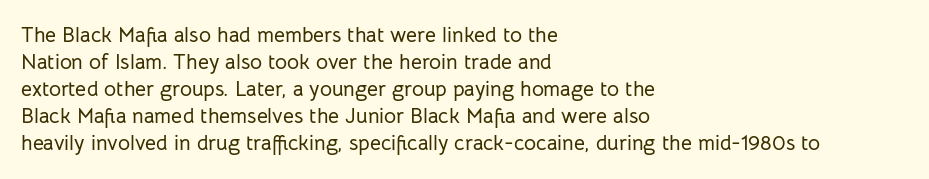
{"italic": "no", "underline": "no", "align": "left", "line_spacing": "normal", "line_spacing_ratio": 1.29, "letter_spacing": "normal", "letter_spacing_em": 0.0, "glyph_px": 21}
